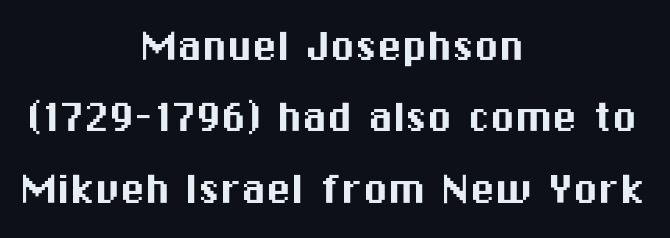
The image shows 50 px sans-serif type, upright; set centered, normal line spacing (1.43x), normal letter spacing, not underlined; medium stroke contrast and a medium x-height.
